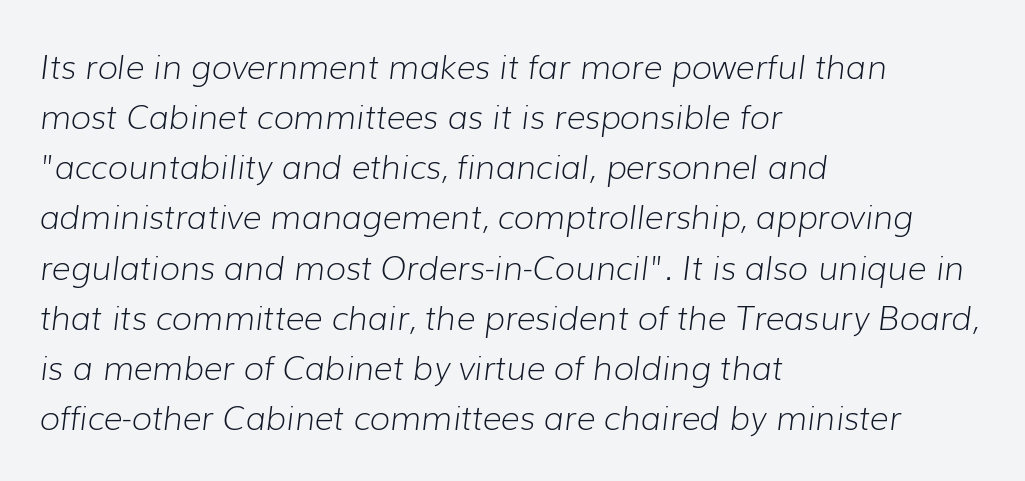
The zone under the glyphs is completely vacant. The rendering keeps characters at their native spacing. Slanted lettering throughout. A normal amount of white space separates one row of letters from the next.
